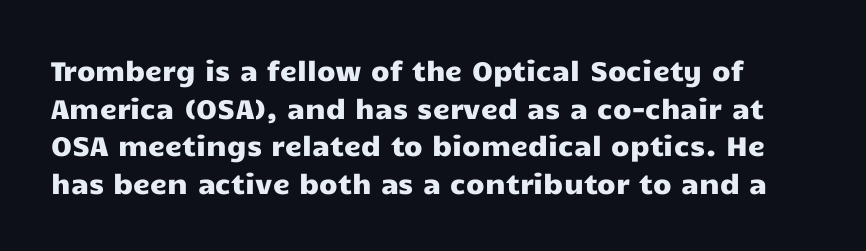
Descenders are the only things crossing below the line. The letters stand straight up with perfectly vertical stems. The designer left line spacing at the default. There is no visible air inserted between adjacent glyphs.
